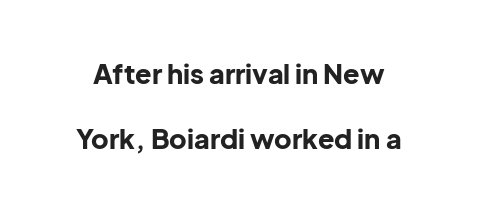
Bare-footed words on every line. The specimen reads as upright at a glance. These lines carry a lot of weight — the face is fully bold. The gaps between neighbouring characters are ordinary and unremarkable. What's the leading like? Stretched, with rows far apart.
